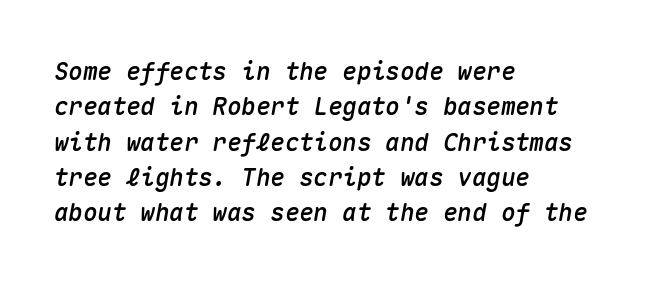
The gap between lines stays unmarked. Leading matches the norm, producing a regular column. If you drew a ruler down the left edge, every line would touch it. Look at the tracking — it's just the regular setting, nothing added. Slanted lettering throughout.
